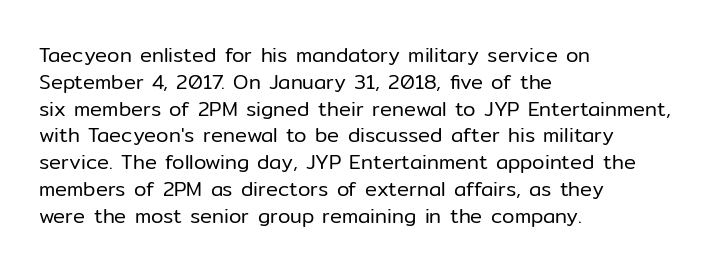
{"italic": "no", "bold": "no", "underline": "no", "align": "left", "line_spacing": "normal", "line_spacing_ratio": 1.34, "letter_spacing": "normal", "letter_spacing_em": 0.0, "glyph_px": 20}
